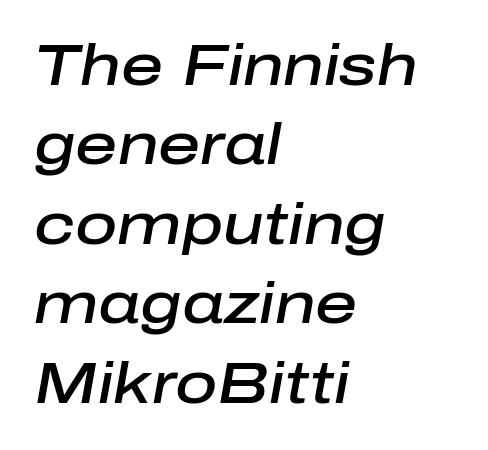
Q: Is the text bold? A: Semi-bold.
Q: Is the text italic (slanted)? A: Yes, it leans right by about 10 degrees.
Q: Is the text underlined? A: No.
Q: How is the paragraph aligned? A: Left-aligned.
Q: Is the spacing between letters normal or unusually wide? A: Normal.
Q: Is the spacing between lines tight, normal or loose? A: Normal.
Q: Width (condensed, normal, or wide)? A: Normal.
Q: Stroke contrast? A: Low.
Q: x-height? A: Medium.
Q: Monospaced? A: No.
